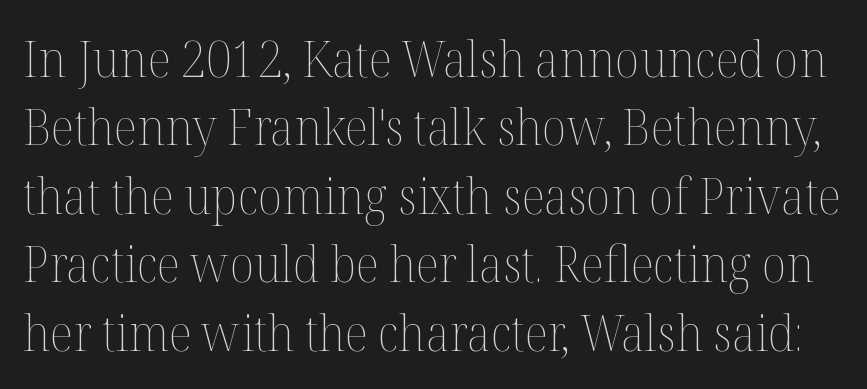
The image shows 50 px thin type, upright; set normal line spacing (1.37x), normal letter spacing, not underlined; medium stroke contrast and a medium x-height.
